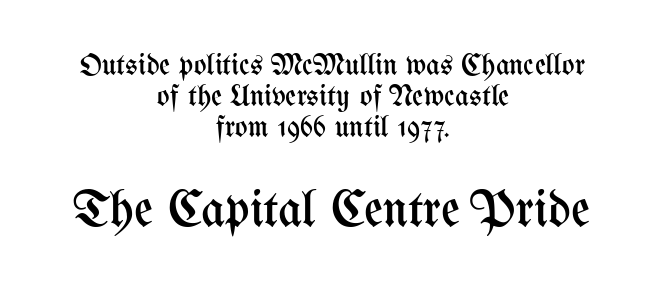
The image shows 52 px regular-weight, condensed type, upright; set centered, tight line spacing (1.03x), normal letter spacing, not underlined; the second (bottom) block is 1.73x larger; medium stroke contrast and a medium x-height.
